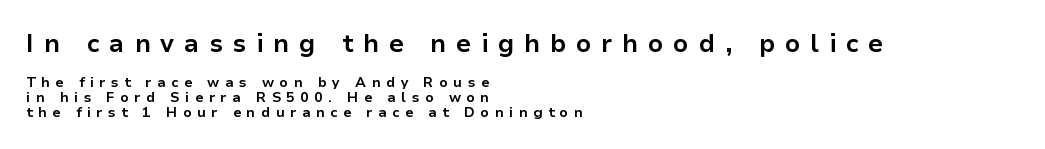
Q: Is the text bold? A: Yes.
Q: Is the text italic (slanted)? A: No, it is upright.
Q: Is the text underlined? A: No.
Q: How is the paragraph aligned? A: Left-aligned.
Q: Is the spacing between letters normal or unusually wide? A: Unusually wide.
Q: Is the spacing between lines tight, normal or loose? A: Tight.
Q: Which block of text is set in a larger size, the first (top) or the second (bottom)? A: The first (top) one.
